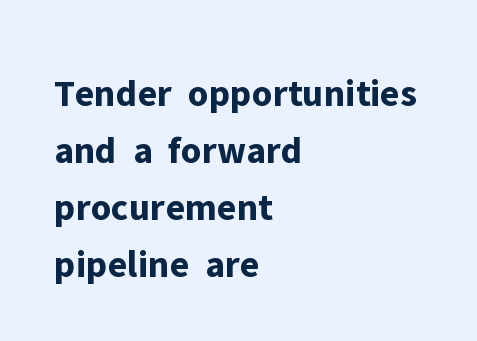
Q: Is the text bold? A: Yes.
Q: Is the text italic (slanted)? A: No, it is upright.
Q: Is the typeface a serif or a sans-serif typeface? A: Sans-serif.
Q: Is the text underlined? A: No.
Q: How is the paragraph aligned? A: Left-aligned.
Q: Is the spacing between letters normal or unusually wide? A: Normal.
Q: Is the spacing between lines tight, normal or loose? A: Normal.
Q: Width (condensed, normal, or wide)? A: Normal.
Q: Stroke contrast? A: Low.
Q: x-height? A: Medium.
Q: Monospaced? A: No.
